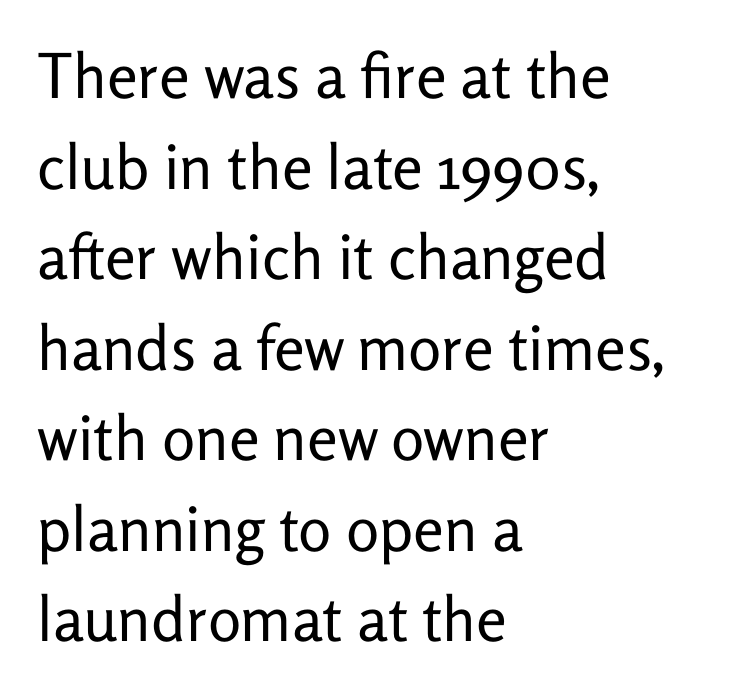
The image shows 62 px regular-weight sans-serif type, upright; set left-aligned, normal line spacing (1.46x), normal letter spacing, not underlined; low stroke contrast and a medium x-height.
